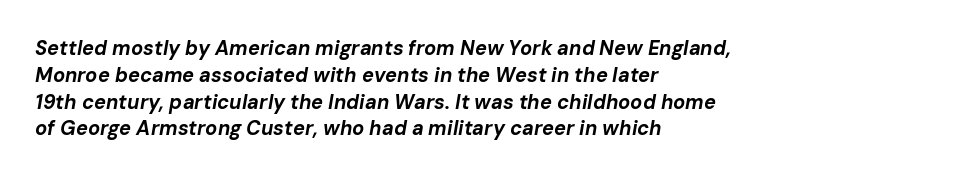
Glance below the letters and you will spot only blank space. Interline gaps are of average width in this sample. This is heavy type, rendered in bold. Students, note that the glyphs here touch the page at normal intervals. The passage is arranged the way most books set body copy — flush left.
